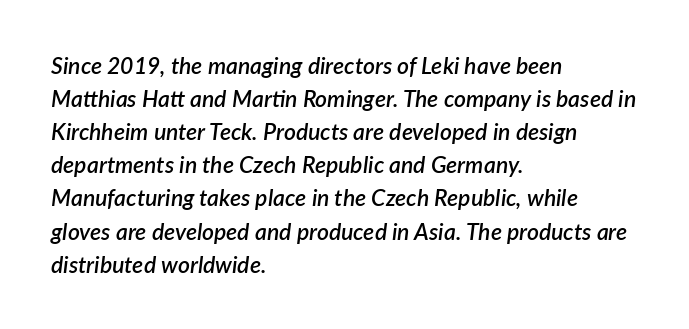
The image shows 23 px text type, italic (leaning right); set left-aligned, normal line spacing (1.44x), normal letter spacing, not underlined.
